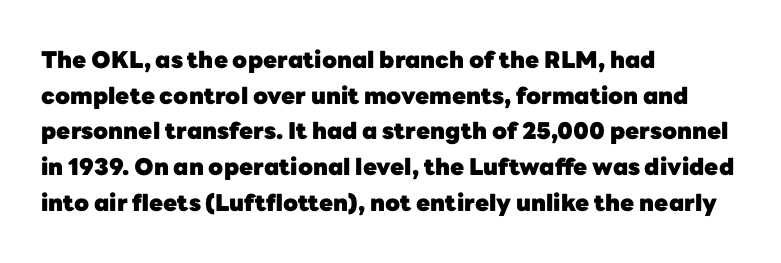
Q: Is the text bold? A: Yes.
Q: Is the text italic (slanted)? A: No, it is upright.
Q: Is the text underlined? A: No.
Q: How is the paragraph aligned? A: Left-aligned.
Q: Is the spacing between letters normal or unusually wide? A: Normal.
Q: Is the spacing between lines tight, normal or loose? A: Normal.
